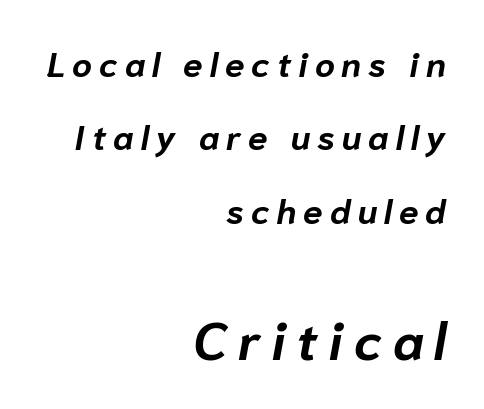
The text carries the slant typical of an italic or oblique font. Looks like regular typesetting: each glyph gets only the width it needs. Students, note that the glyphs here are deliberately spaced far apart. Caption: upper text group reduced, lower text group enlarged. Rule under the text: the space is simply empty. This sample is right-justified, so line beginnings fall wherever the words allow.
